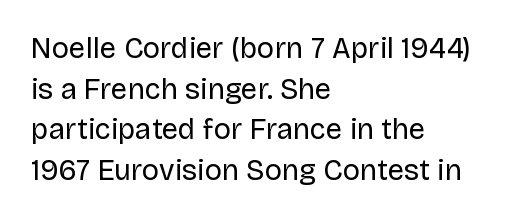
{"serif": "no", "italic": "no", "bold": "no", "weight": "regular", "width": "normal", "stroke_contrast": "low", "x_height": "large", "monospaced": "no", "underline": "no", "align": "left", "line_spacing": "normal", "line_spacing_ratio": 1.4, "letter_spacing": "normal", "letter_spacing_em": 0.0, "glyph_px": 29}
